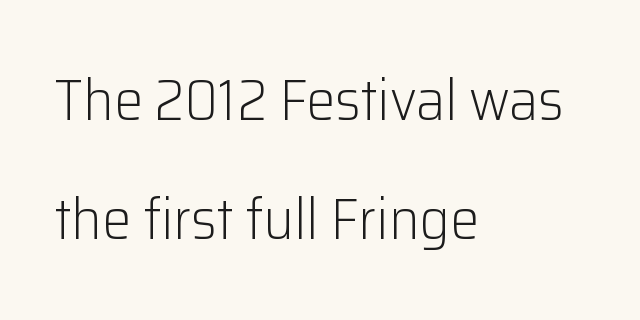
The image shows 58 px light sans-serif type, upright; set left-aligned, loose line spacing (2.06x), normal letter spacing, not underlined; low stroke contrast and a medium x-height.
